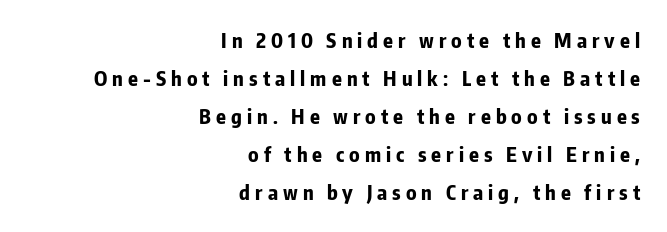
The image shows 20 px bold type, upright; set right-aligned, loose line spacing (1.9x), unusually wide letter spacing (+0.25 em), not underlined.
